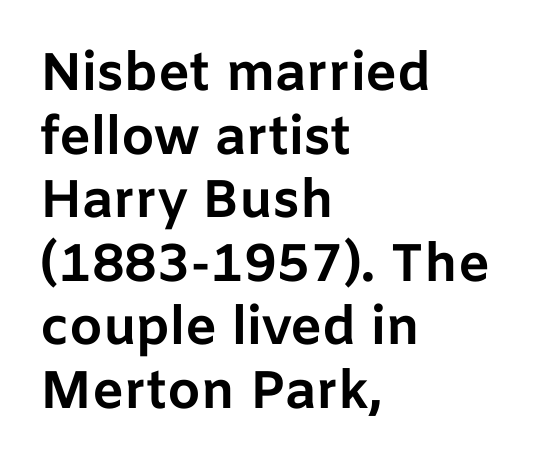
Weight check: bold — yes, fully. The font family rendered here belongs to the sans-serif group. Default kerning and tracking; the words read as compact shapes. Left-aligned paragraph, ragged on the right. The strip under each line holds only bare page.
